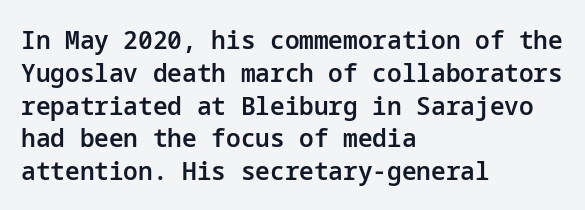
{"italic": "no", "bold": "semi", "underline": "no", "align": "left", "line_spacing": "normal", "line_spacing_ratio": 1.26, "letter_spacing": "normal", "letter_spacing_em": 0.0, "glyph_px": 26}
